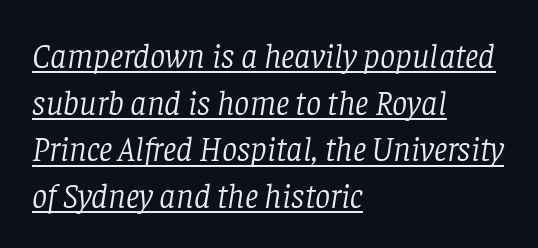
{"serif": "yes", "italic": "yes", "lean": "right", "slant_degrees": 8, "bold": "no", "weight": "light", "width": "normal", "stroke_contrast": "low", "x_height": "large", "monospaced": "no", "underline": "yes", "align": "left", "line_spacing": "normal", "line_spacing_ratio": 1.37, "letter_spacing": "normal", "letter_spacing_em": 0.0, "glyph_px": 34}
